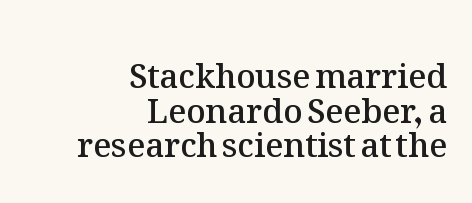
This block would grow much taller if given ordinary leading; it's compressed now. The strokes are fattened partway — semibold, not bold. Varying glyph widths throughout — classic text-font behaviour. Layout note: lines flush right. The letterforms sit shoulder to shoulder at normal distance. Does the lettering tilt? It doesn't — this is upright.
